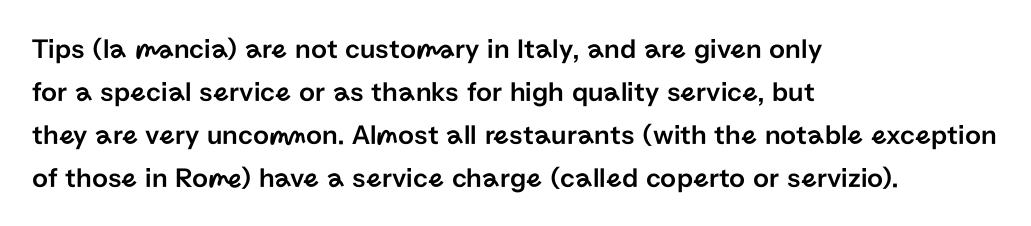
Varying glyph widths throughout — classic text-font behaviour. Only glyphs here, with clear space below each row. The designer went with a sans here, leaving each stem footless. You could call the tracking neutral — neither tight nor loose.
